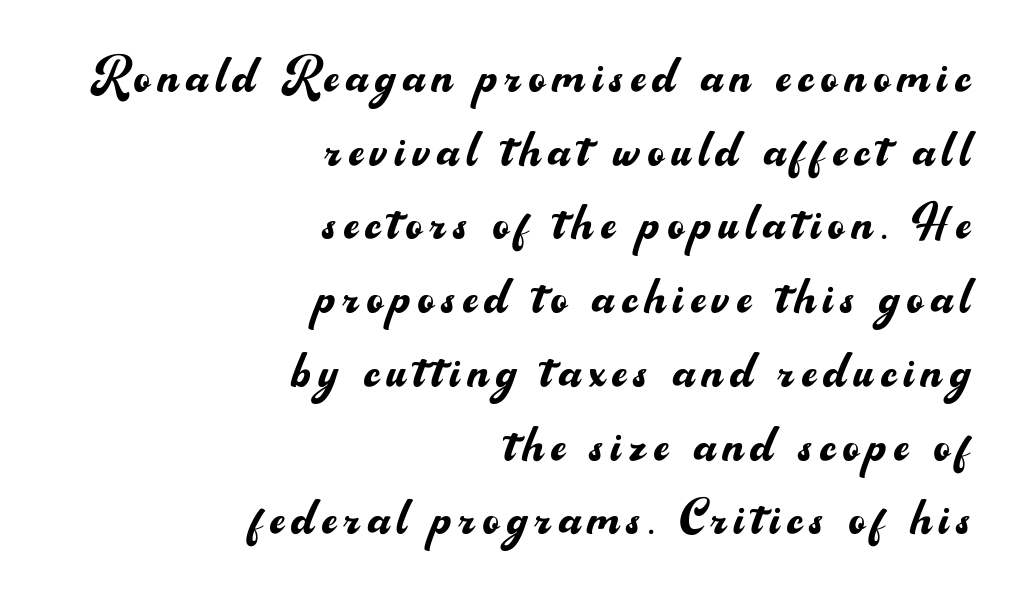
Think of a printed novel: that variable character pitch is what you see here. The face looks like a standard text weight, possibly lighter. Horizontally, the lines are justified to the trailing edge only. The designer went with a sans here, leaving each stem footless. Glance below the letters and you will spot only blank space.
